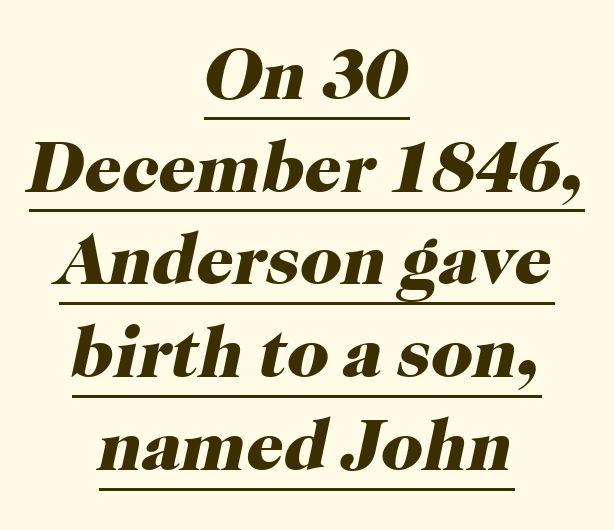
Q: Is the text bold? A: Yes.
Q: Is the text italic (slanted)? A: Yes, it leans right by about 12 degrees.
Q: Is the typeface a serif or a sans-serif typeface? A: Serif.
Q: Is the text underlined? A: Yes.
Q: How is the paragraph aligned? A: Centered.
Q: Is the spacing between letters normal or unusually wide? A: Normal.
Q: Is the spacing between lines tight, normal or loose? A: Normal.
Q: Width (condensed, normal, or wide)? A: Normal.
Q: Stroke contrast? A: High.
Q: x-height? A: Medium.
Q: Monospaced? A: No.
